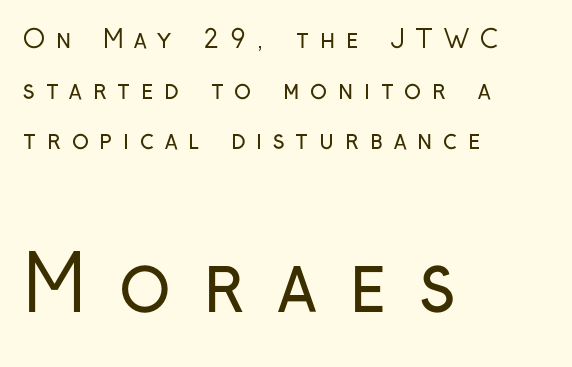
Think of a printed novel: that variable character pitch is what you see here. All the whitespace from short lines collects on the right. The typeface chosen for these lines omits serifs. Scale increases going downward across the two blocks. The line-height multiplier appears high, well above default.
